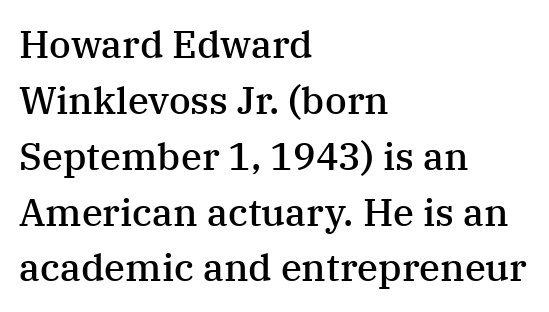
Leading matches the norm, producing a regular column. All the whitespace from short lines collects on the right. Designer's note — italics off, roman on. Descenders are the only things crossing below the line. Character widths vary here, with narrow letters taking less room than wide ones. Words appear dense and cohesive because spacing is normal.
